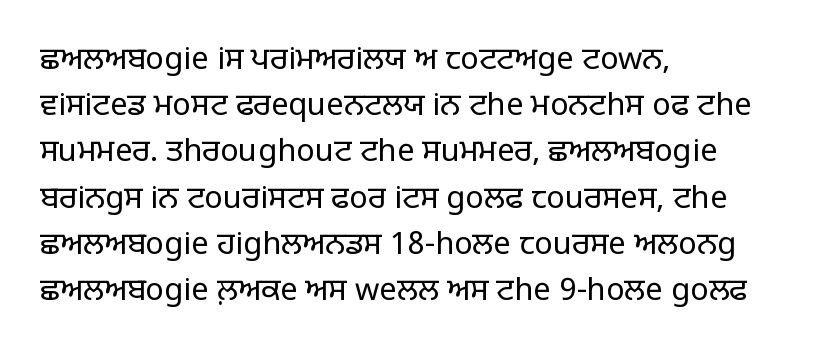
{"serif": "no", "italic": "no", "bold": "no", "weight": "light", "width": "normal", "stroke_contrast": "low", "x_height": "large", "monospaced": "no", "underline": "no", "align": "left", "line_spacing": "normal", "line_spacing_ratio": 1.49, "letter_spacing": "normal", "letter_spacing_em": 0.0, "glyph_px": 31}
